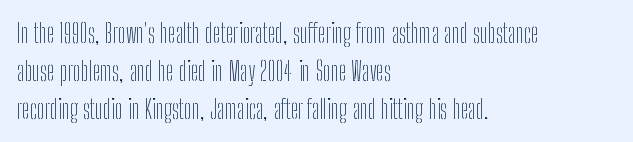
{"italic": "no", "bold": "no", "underline": "no", "align": "left", "line_spacing": "normal", "line_spacing_ratio": 1.46, "letter_spacing": "normal", "letter_spacing_em": 0.0, "glyph_px": 26}
